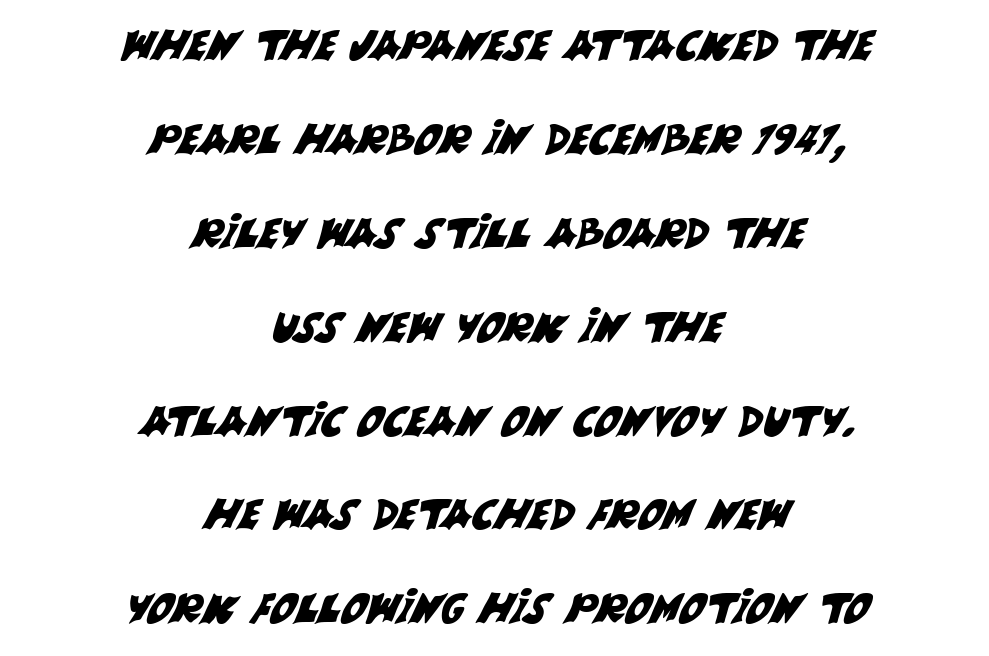
{"serif": "no", "width": "normal", "stroke_contrast": "medium", "x_height": "large", "monospaced": "no", "underline": "no", "align": "center", "line_spacing": "loose", "line_spacing_ratio": 2.29, "letter_spacing": "normal", "letter_spacing_em": 0.0, "glyph_px": 41}
